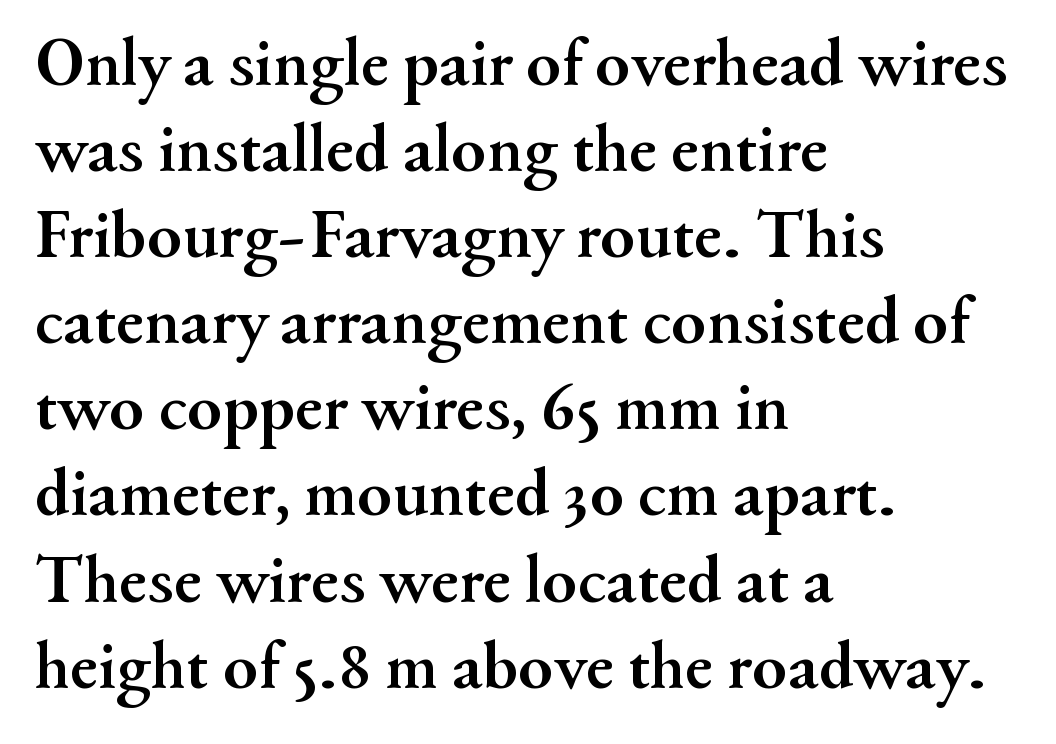
The image shows 70 px semibold serif type, upright; set left-aligned, line spacing 1.23x, normal letter spacing, not underlined; medium stroke contrast and a small x-height.
